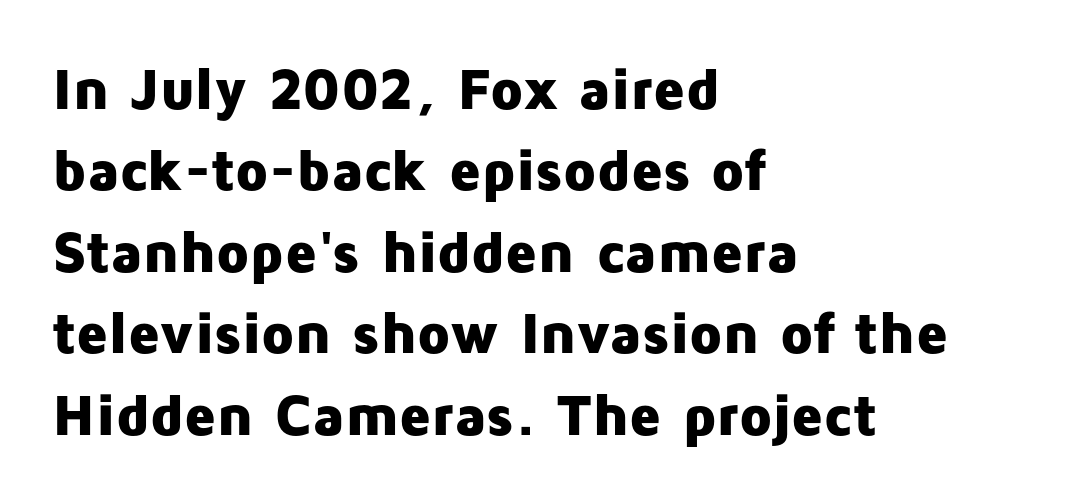
Interline gaps are of average width in this sample. The characters look thick and weighty, a clear bold. Glance below the letters and you will spot only blank space. When letters stand straight like this, we call the style roman or upright.
